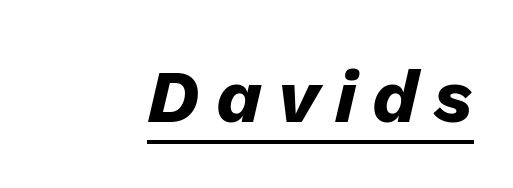
Q: Is the text bold? A: Yes.
Q: Is the text italic (slanted)? A: Yes, it leans right by about 13 degrees.
Q: Is the text underlined? A: Yes.
Q: Is the spacing between letters normal or unusually wide? A: Unusually wide.
Q: Width (condensed, normal, or wide)? A: Normal.
Q: Stroke contrast? A: Low.
Q: x-height? A: Medium.
Q: Monospaced? A: No.
